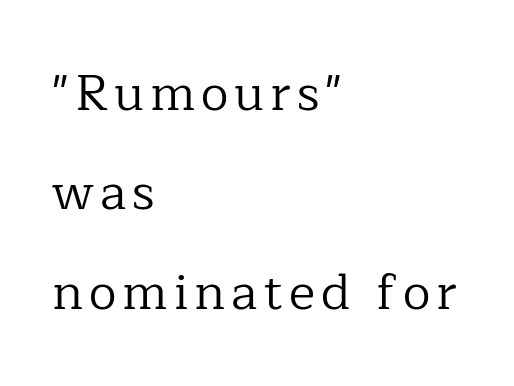
Q: Is the text bold? A: No.
Q: Is the text italic (slanted)? A: No, it is upright.
Q: Is the typeface a serif or a sans-serif typeface? A: Serif.
Q: Is the text underlined? A: No.
Q: How is the paragraph aligned? A: Left-aligned.
Q: Is the spacing between lines tight, normal or loose? A: Loose.
Q: Width (condensed, normal, or wide)? A: Normal.
Q: Stroke contrast? A: Low.
Q: x-height? A: Medium.
Q: Monospaced? A: No.
